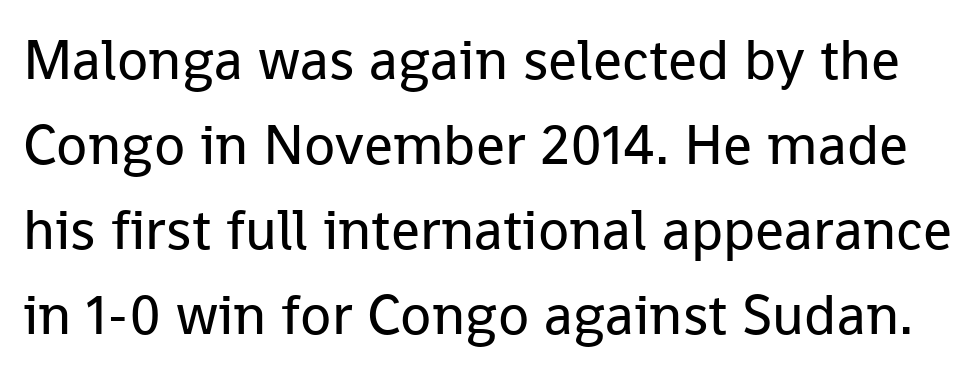
Is this a fixed-width face? No — the glyphs have proportional, varying widths. The gaps between neighbouring characters are ordinary and unremarkable. A normal amount of white space separates one row of letters from the next. Check where the strokes stop: nothing finishes them off — pure sans.
